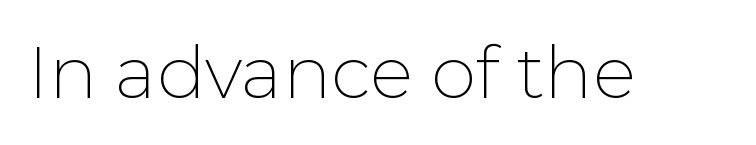
The image shows 72 px thin sans-serif type, upright; set normal letter spacing, not underlined; low stroke contrast and a medium x-height.
